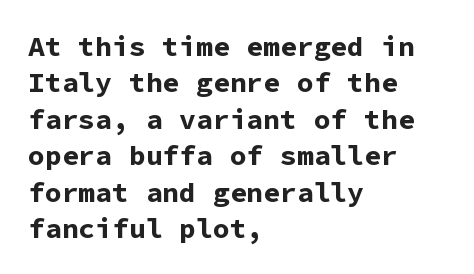
{"serif": "no", "italic": "no", "bold": "yes", "weight": "bold", "width": "normal", "stroke_contrast": "low", "x_height": "medium", "monospaced": "yes", "underline": "no", "align": "left", "line_spacing": "normal", "line_spacing_ratio": 1.3, "letter_spacing": "normal", "letter_spacing_em": 0.0, "glyph_px": 28}
